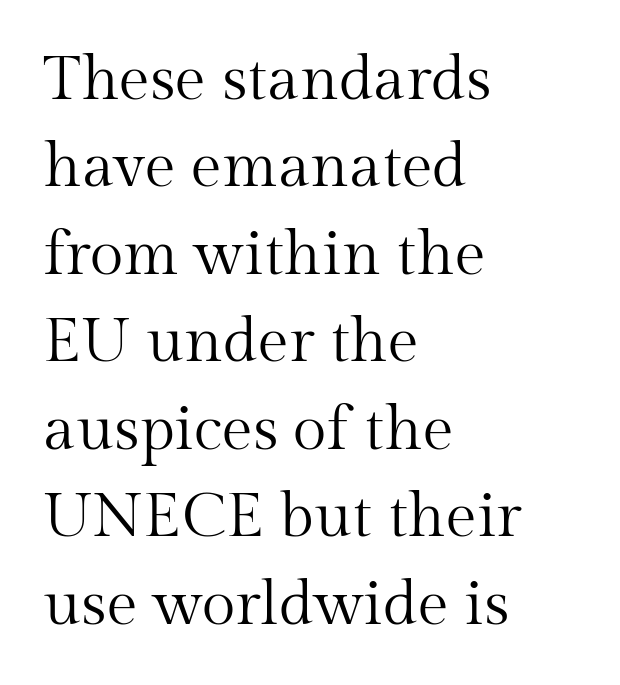
The font family rendered here belongs to the serif group. Only glyphs here, with clear space below each row. Each word holds together tightly as a unit, with standard inter-letter gaps. Weight: not bold — regular or lighter.
